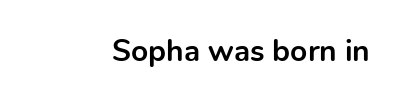
Q: Is the text bold? A: Yes.
Q: Is the text italic (slanted)? A: No, it is upright.
Q: Is the typeface a serif or a sans-serif typeface? A: Sans-serif.
Q: Is the text underlined? A: No.
Q: Is the spacing between letters normal or unusually wide? A: Normal.
Q: Width (condensed, normal, or wide)? A: Normal.
Q: x-height? A: Medium.
Q: Monospaced? A: No.
